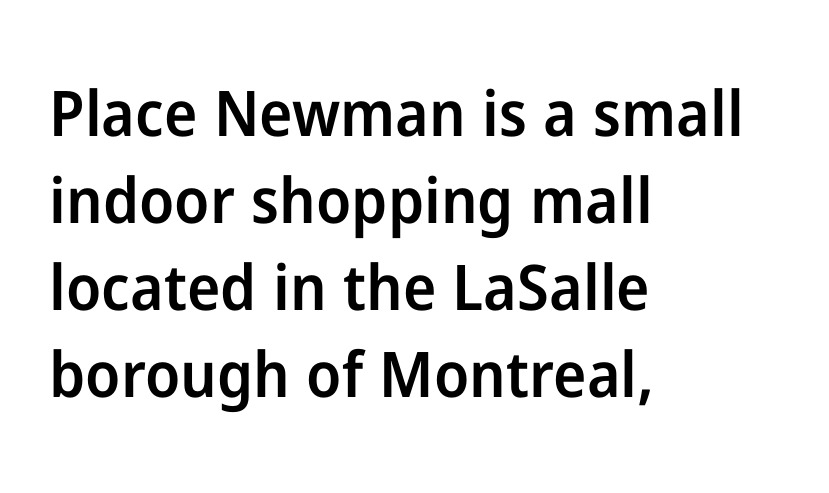
Q: Is the text bold? A: Semi-bold.
Q: Is the text italic (slanted)? A: No, it is upright.
Q: Is the typeface a serif or a sans-serif typeface? A: Sans-serif.
Q: Is the text underlined? A: No.
Q: How is the paragraph aligned? A: Left-aligned.
Q: Is the spacing between letters normal or unusually wide? A: Normal.
Q: Is the spacing between lines tight, normal or loose? A: Normal.
Q: Width (condensed, normal, or wide)? A: Normal.
Q: Stroke contrast? A: Low.
Q: x-height? A: Medium.
Q: Monospaced? A: No.
